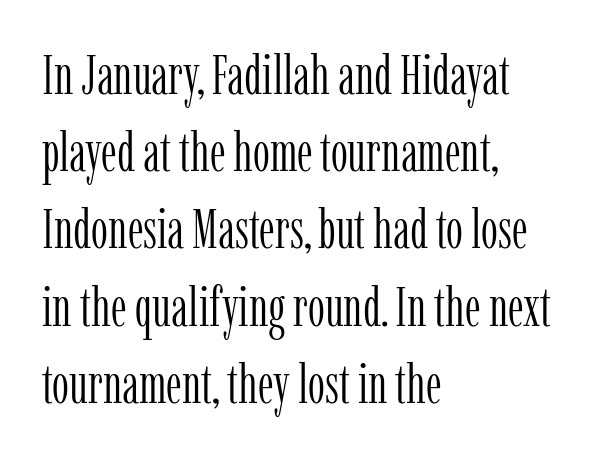
{"serif": "yes", "italic": "no", "bold": "no", "weight": "light", "width": "condensed", "stroke_contrast": "low", "x_height": "medium", "monospaced": "no", "underline": "no", "align": "left", "line_spacing": "normal", "line_spacing_ratio": 1.43, "letter_spacing": "normal", "letter_spacing_em": 0.0, "glyph_px": 54}
